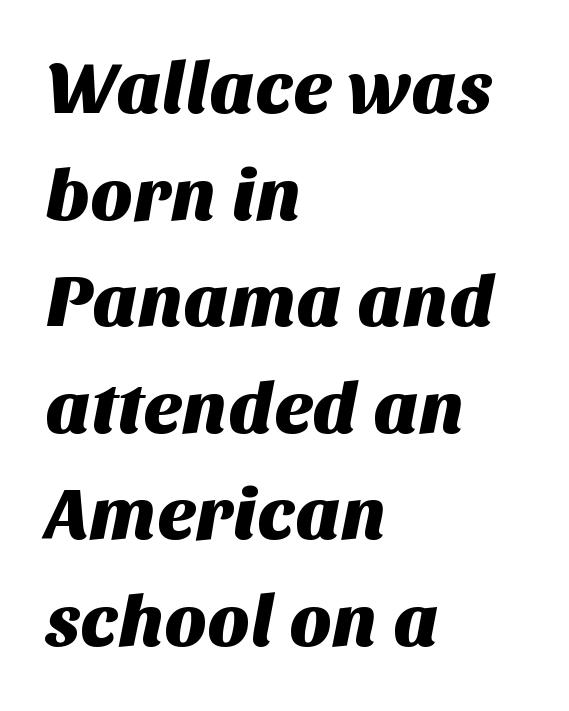
Is there much room between lines? A standard amount, neither cramped nor airy. Note the varied advance widths — an 'i' is clearly narrower than an 'm'. The glyphs in this specimen are sans serif. Type without underlining.
